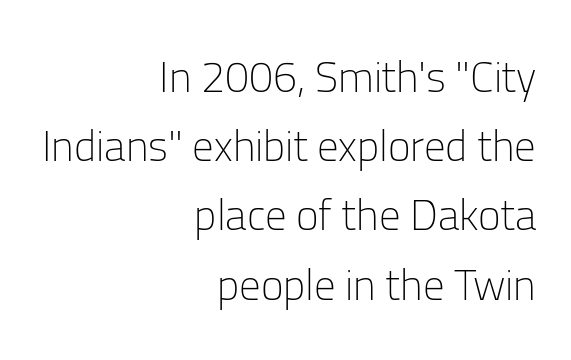
Q: Is the text bold? A: No.
Q: Is the text italic (slanted)? A: No, it is upright.
Q: Is the typeface a serif or a sans-serif typeface? A: Sans-serif.
Q: Is the text underlined? A: No.
Q: How is the paragraph aligned? A: Right-aligned.
Q: Is the spacing between letters normal or unusually wide? A: Normal.
Q: Is the spacing between lines tight, normal or loose? A: Normal.
Q: Width (condensed, normal, or wide)? A: Normal.
Q: Stroke contrast? A: Low.
Q: x-height? A: Medium.
Q: Monospaced? A: No.
